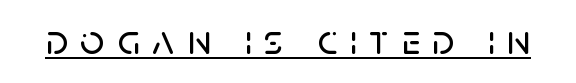
The letters advance in unequal steps, a hallmark of proportional type. Designer's note — italics off, roman on. Every word sits above its own underline. A typesetter would call this heavily tracked-out type. The font family rendered here belongs to the sans-serif group.
